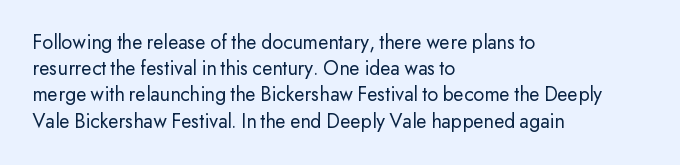
The image shows 21 px text type, upright; set left-aligned, normal line spacing (1.25x), normal letter spacing, not underlined.
